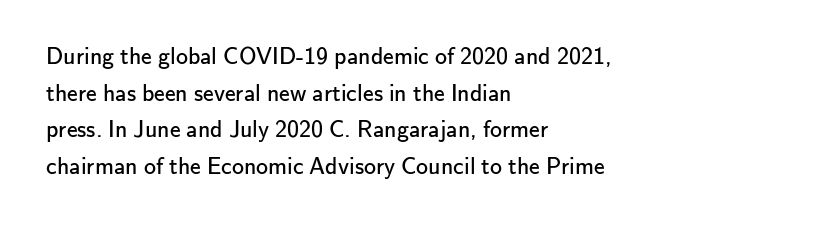
{"italic": "no", "bold": "no", "underline": "no", "align": "left", "line_spacing": "normal", "line_spacing_ratio": 1.53, "letter_spacing": "normal", "letter_spacing_em": 0.0, "glyph_px": 24}
